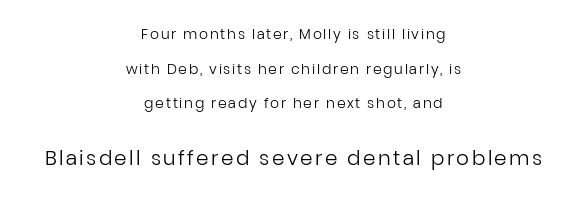
The image shows 20 px text type, upright; set centered, loose line spacing (2.48x), not underlined; the second (bottom) block is 1.43x larger.
